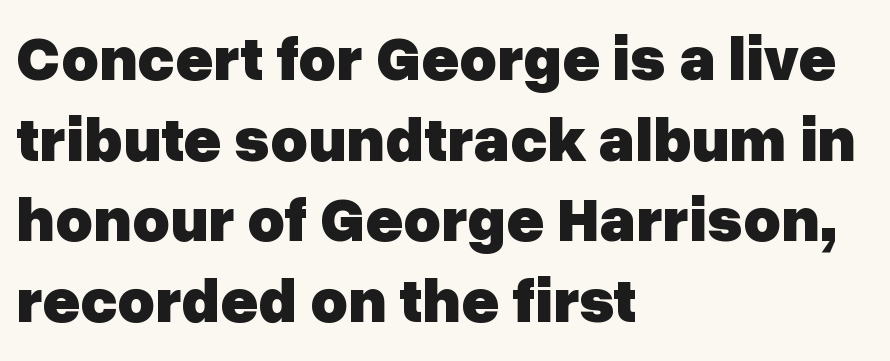
Q: Is the text bold? A: Yes.
Q: Is the text italic (slanted)? A: No, it is upright.
Q: Is the typeface a serif or a sans-serif typeface? A: Sans-serif.
Q: Is the text underlined? A: No.
Q: How is the paragraph aligned? A: Left-aligned.
Q: Is the spacing between letters normal or unusually wide? A: Normal.
Q: Is the spacing between lines tight, normal or loose? A: Normal.
Q: Width (condensed, normal, or wide)? A: Normal.
Q: Stroke contrast? A: Low.
Q: x-height? A: Medium.
Q: Monospaced? A: No.
